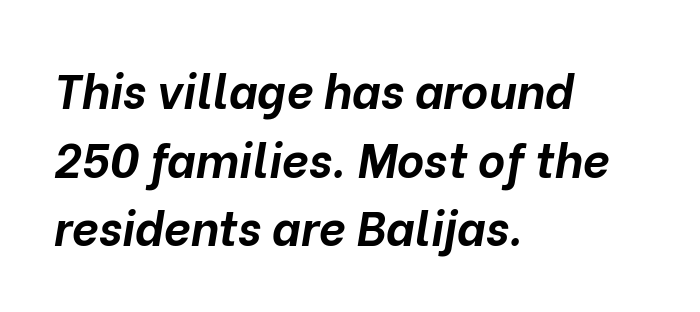
Q: Is the text bold? A: Yes.
Q: Is the text italic (slanted)? A: Yes, it leans right by about 10 degrees.
Q: Is the text underlined? A: No.
Q: How is the paragraph aligned? A: Left-aligned.
Q: Is the spacing between letters normal or unusually wide? A: Normal.
Q: Is the spacing between lines tight, normal or loose? A: Normal.
Q: Width (condensed, normal, or wide)? A: Normal.
Q: Stroke contrast? A: Low.
Q: x-height? A: Medium.
Q: Monospaced? A: No.
